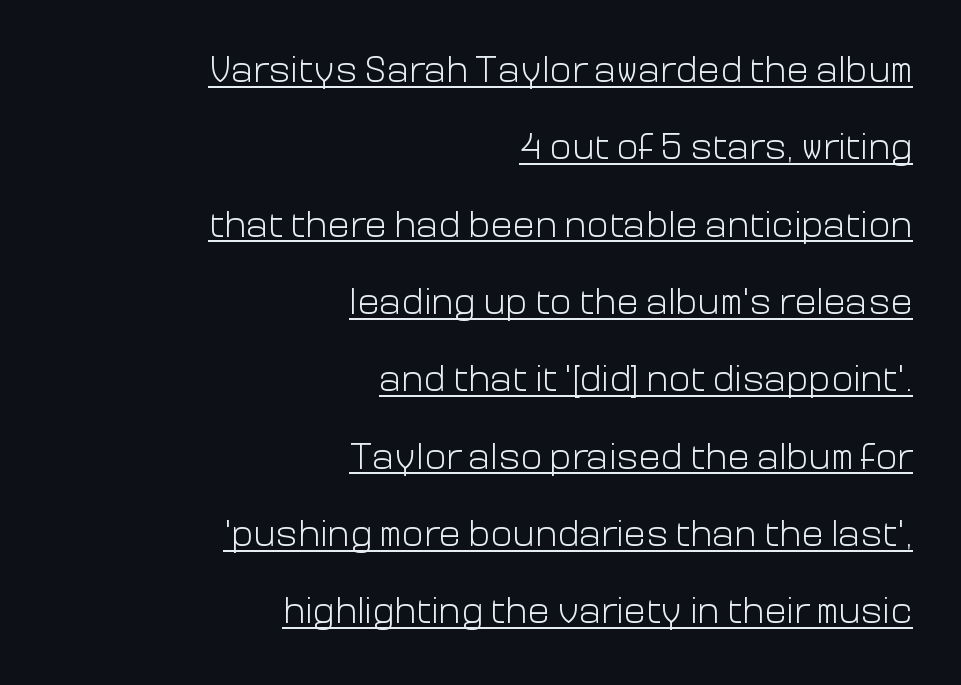
Q: Is the text bold? A: No.
Q: Is the text italic (slanted)? A: No, it is upright.
Q: Is the typeface a serif or a sans-serif typeface? A: Sans-serif.
Q: Is the text underlined? A: Yes.
Q: How is the paragraph aligned? A: Right-aligned.
Q: Is the spacing between letters normal or unusually wide? A: Normal.
Q: Is the spacing between lines tight, normal or loose? A: Loose.
Q: Width (condensed, normal, or wide)? A: Normal.
Q: Stroke contrast? A: Low.
Q: x-height? A: Medium.
Q: Monospaced? A: No.
